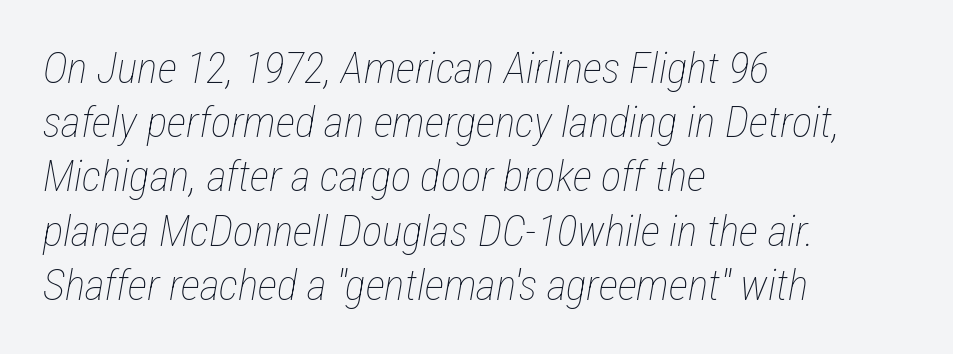
The rendering uses natural spacing where letterforms have individual widths. Students, note that the glyphs here touch the page at normal intervals. A bare baseline throughout the passage. Style check: oblique. Vertical stems look standard width or narrower in stroke.
